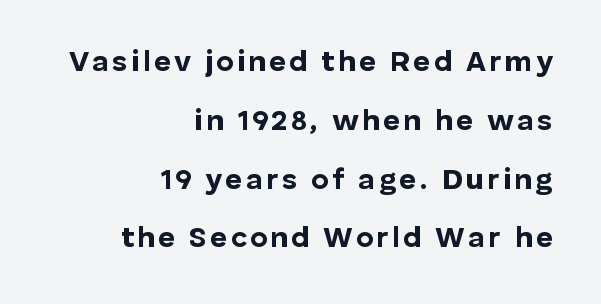
Q: Is the text bold? A: Yes.
Q: Is the text italic (slanted)? A: No, it is upright.
Q: Is the typeface a serif or a sans-serif typeface? A: Sans-serif.
Q: Is the text underlined? A: No.
Q: How is the paragraph aligned? A: Right-aligned.
Q: Is the spacing between lines tight, normal or loose? A: Loose.
Q: Width (condensed, normal, or wide)? A: Normal.
Q: Stroke contrast? A: Low.
Q: x-height? A: Medium.
Q: Monospaced? A: No.
